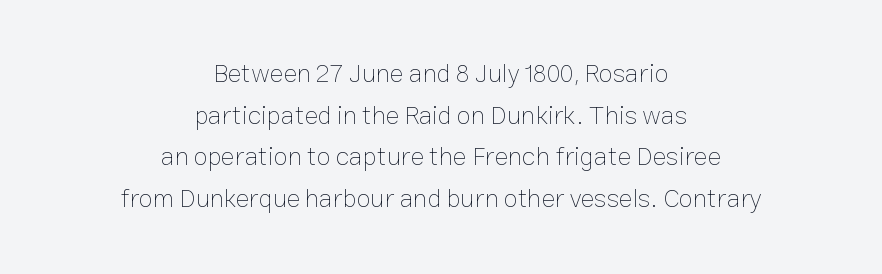
The image shows 26 px text type, upright; set centered, normal line spacing (1.6x), normal letter spacing, not underlined.
